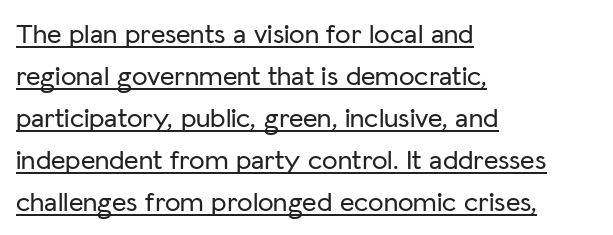
Q: Is the text italic (slanted)? A: No, it is upright.
Q: Is the typeface a serif or a sans-serif typeface? A: Sans-serif.
Q: Is the text underlined? A: Yes.
Q: How is the paragraph aligned? A: Left-aligned.
Q: Is the spacing between letters normal or unusually wide? A: Normal.
Q: Is the spacing between lines tight, normal or loose? A: Normal.
Q: Width (condensed, normal, or wide)? A: Normal.
Q: Stroke contrast? A: Low.
Q: x-height? A: Medium.
Q: Monospaced? A: No.
